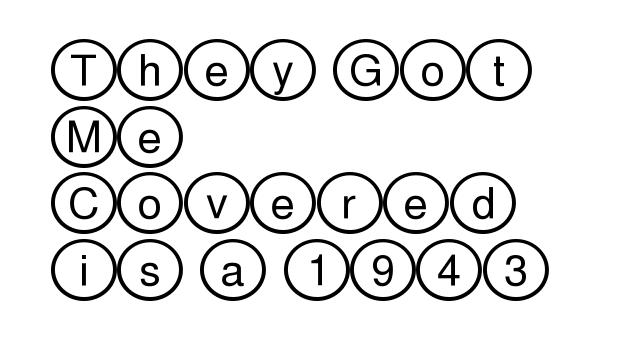
{"italic": "no", "width": "wide", "x_height": "large", "underline": "no", "align": "left", "line_spacing": "normal", "line_spacing_ratio": 1.55, "letter_spacing": "normal", "letter_spacing_em": 0.0, "glyph_px": 43}
